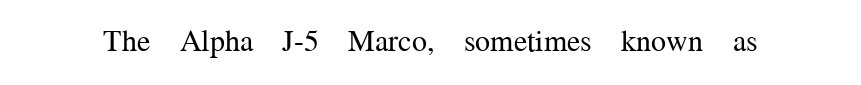
Q: Is the text bold? A: No.
Q: Is the text italic (slanted)? A: No, it is upright.
Q: Is the typeface a serif or a sans-serif typeface? A: Serif.
Q: Is the text underlined? A: No.
Q: Is the spacing between letters normal or unusually wide? A: Normal.
Q: Width (condensed, normal, or wide)? A: Normal.
Q: Stroke contrast? A: Medium.
Q: x-height? A: Medium.
Q: Monospaced? A: No.
